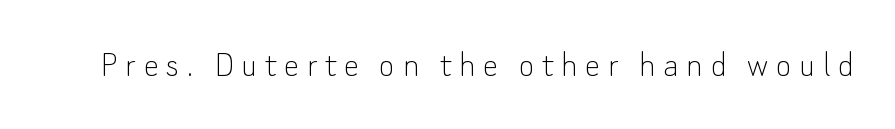
The image shows 38 px thin sans-serif type, upright; set unusually wide letter spacing (+0.2 em), not underlined; low stroke contrast and a small x-height.
